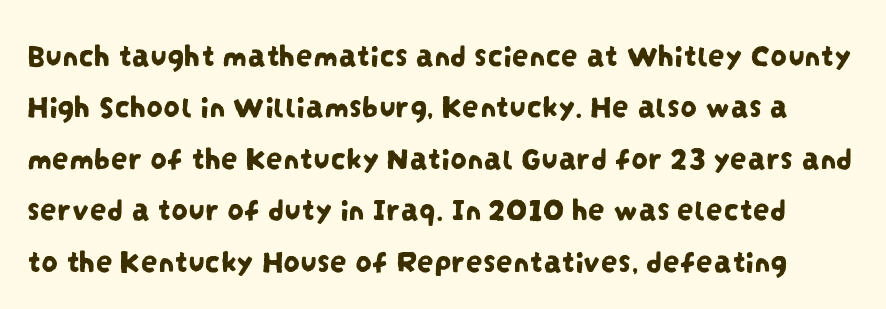
I'd call this a sans setting — the letters go barefoot. Just letters on the line, the space beneath them empty. The face used here is proportionally spaced, like ordinary book or web type. The letterforms sit shoulder to shoulder at normal distance.
